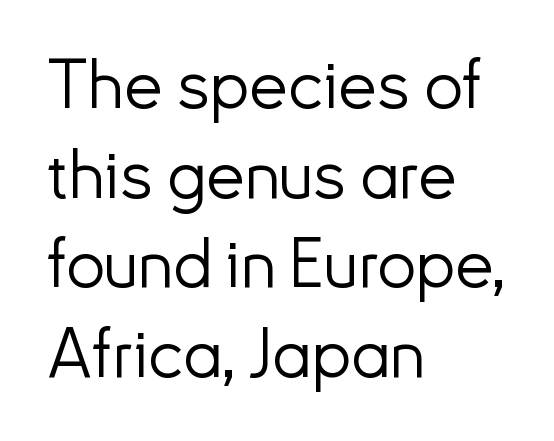
Bare-footed words on every line. You could not count columns in this text — the font is proportionally spaced. Nothing unusual about the tracking: characters are spaced as the font intends. Regarding serifs, this sample does without them. Regular leading.
